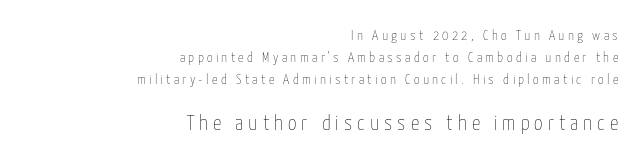
Q: Is the text bold? A: No.
Q: Is the text italic (slanted)? A: No, it is upright.
Q: Is the text underlined? A: No.
Q: How is the paragraph aligned? A: Right-aligned.
Q: Is the spacing between letters normal or unusually wide? A: Unusually wide.
Q: Is the spacing between lines tight, normal or loose? A: Normal.
Q: Which block of text is set in a larger size, the first (top) or the second (bottom)? A: The second (bottom) one.
